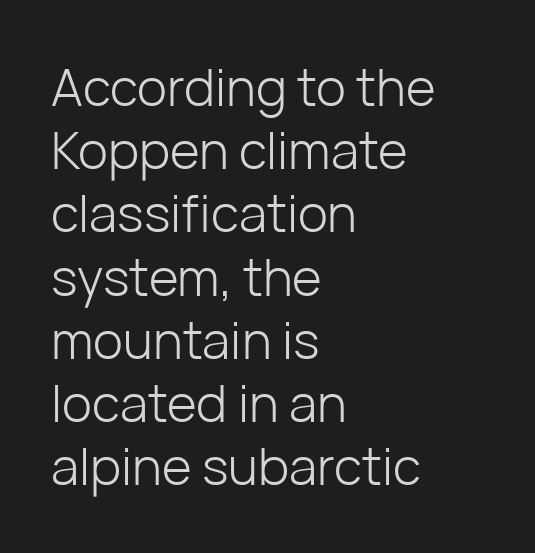
The image shows 51 px light sans-serif type, upright; set left-aligned, line spacing 1.24x, normal letter spacing, not underlined; low stroke contrast and a medium x-height.
